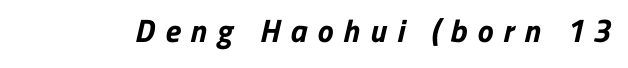
{"serif": "no", "bold": "yes", "weight": "bold", "width": "normal", "stroke_contrast": "low", "x_height": "medium", "monospaced": "no", "underline": "no", "letter_spacing": "wide", "letter_spacing_em": 0.32, "glyph_px": 32}
